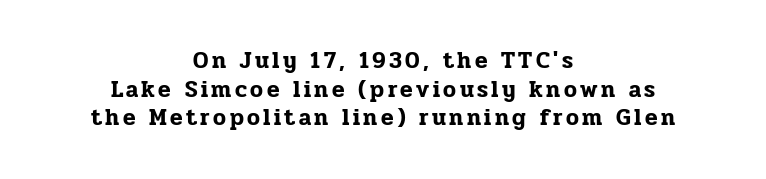
Each line is balanced around a shared central axis. A clean baseline with only descenders dipping below it. Rendered with straight, roman letterforms.
